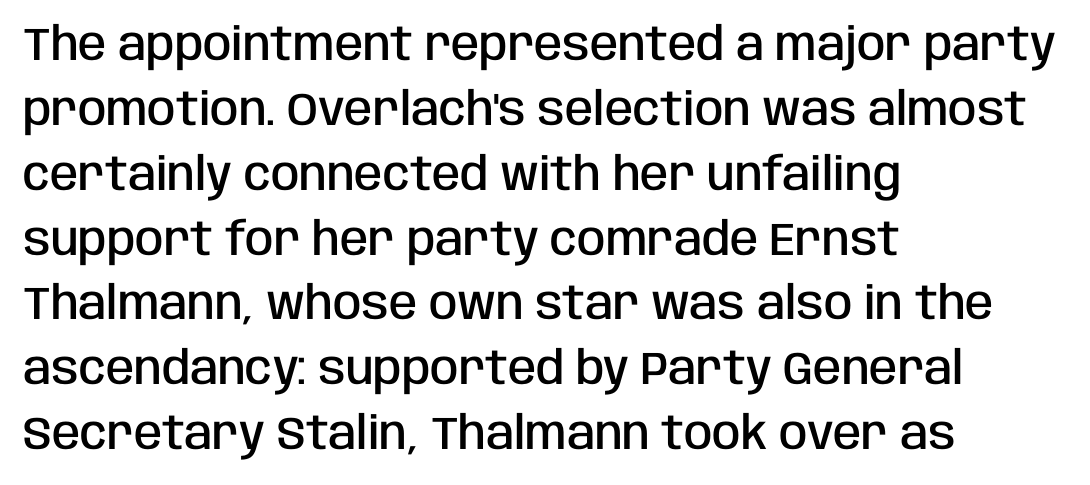
The letters sit at their default tracking, neither squeezed nor spread. Looks like regular typesetting: each glyph gets only the width it needs. The specimen reads as upright at a glance. The area under the type is left untouched.
